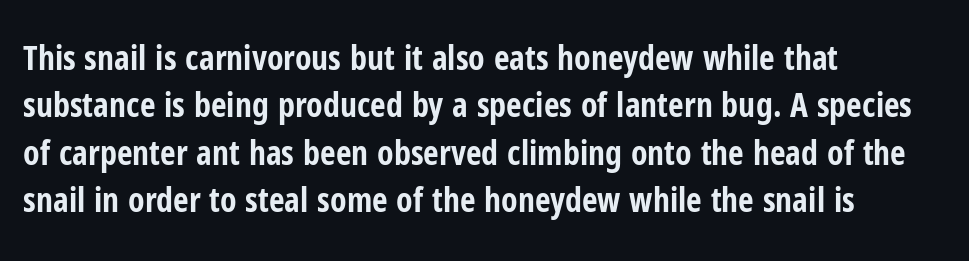
{"serif": "no", "italic": "no", "bold": "yes", "weight": "bold", "width": "condensed", "stroke_contrast": "low", "x_height": "medium", "monospaced": "no", "underline": "no", "align": "left", "line_spacing": "normal", "line_spacing_ratio": 1.39, "letter_spacing": "normal", "letter_spacing_em": 0.0, "glyph_px": 34}
